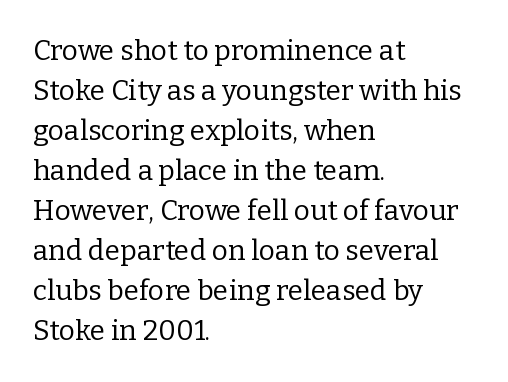
{"serif": "yes", "italic": "no", "bold": "no", "weight": "regular", "width": "normal", "stroke_contrast": "low", "x_height": "medium", "monospaced": "no", "underline": "no", "align": "left", "line_spacing": "normal", "line_spacing_ratio": 1.43, "letter_spacing": "normal", "letter_spacing_em": 0.0, "glyph_px": 28}
